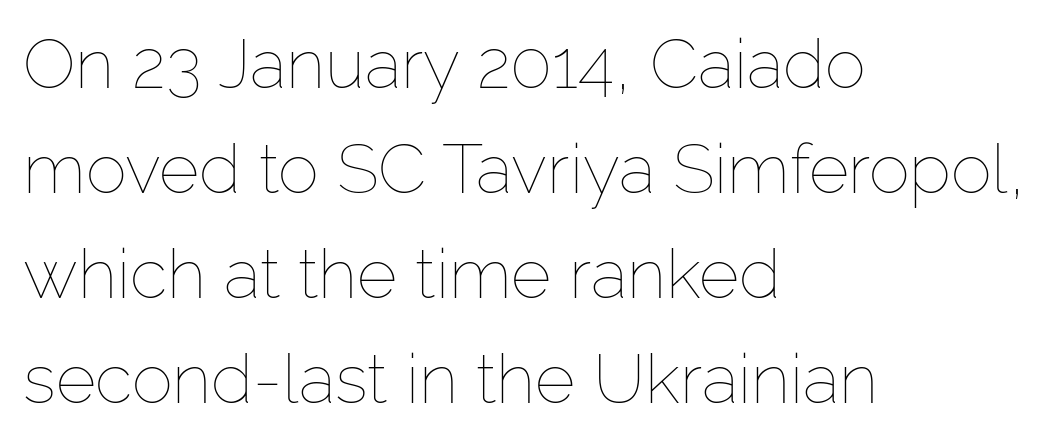
The image shows 69 px thin type, upright; set left-aligned, normal line spacing (1.52x), normal letter spacing, not underlined; low stroke contrast and a medium x-height.
